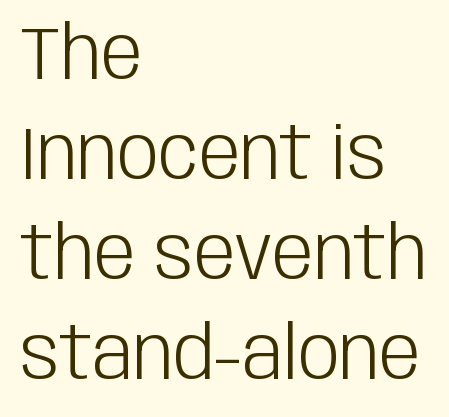
The image shows 74 px light, condensed sans-serif type, upright; set left-aligned, normal line spacing (1.35x), normal letter spacing, not underlined; low stroke contrast and a large x-height.
